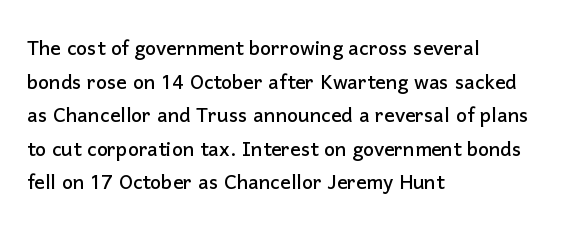
Q: Is the text italic (slanted)? A: No, it is upright.
Q: Is the text underlined? A: No.
Q: How is the paragraph aligned? A: Left-aligned.
Q: Is the spacing between letters normal or unusually wide? A: Normal.
Q: Is the spacing between lines tight, normal or loose? A: Normal.
